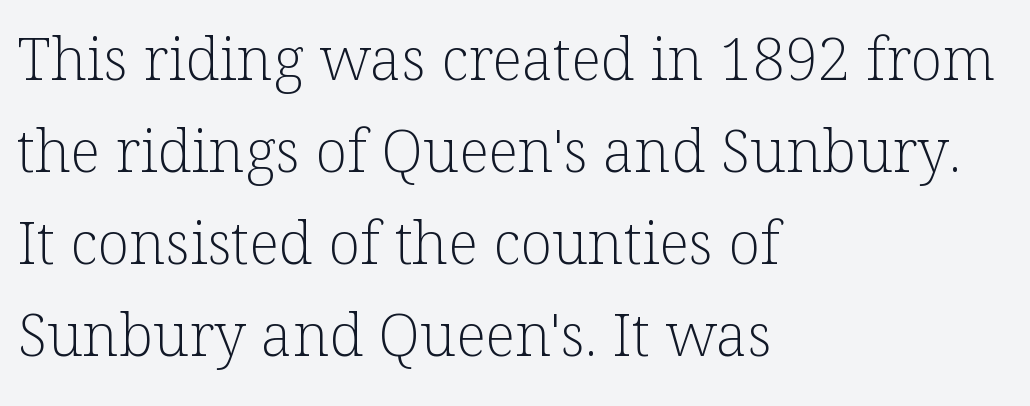
{"serif": "yes", "italic": "no", "bold": "no", "weight": "light", "width": "normal", "stroke_contrast": "low", "x_height": "medium", "monospaced": "no", "underline": "no", "align": "left", "line_spacing": "normal", "line_spacing_ratio": 1.56, "letter_spacing": "normal", "letter_spacing_em": 0.0, "glyph_px": 59}
